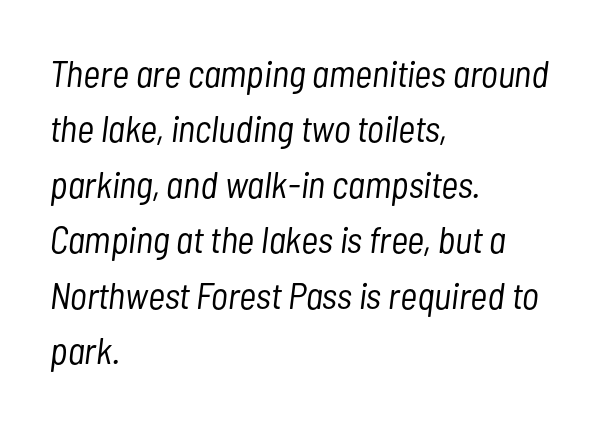
This sample has the flowing, uneven cadence of proportional lettering. Does the leading feel generous? No, just average. Notice how the stems are inclined rather than vertical — that's the hallmark of italics. Descenders are the only things crossing below the line. The lines in this sample share a left origin and differ only in where they stop. Caption: face not bold, strokes unweighted.
